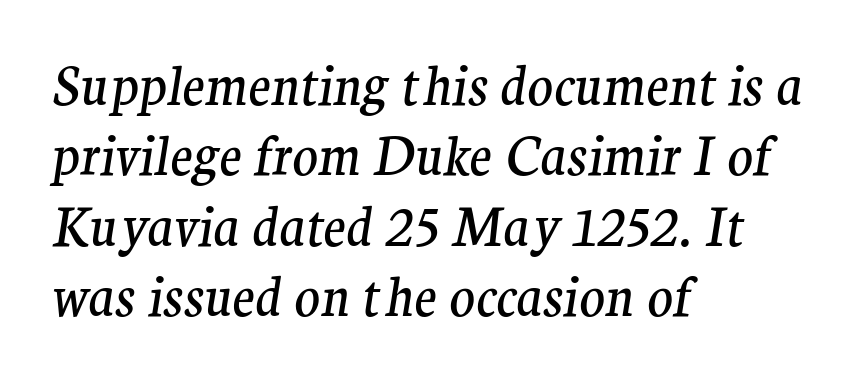
The face used here has a pronounced slope to its letters. The block of text has a typical density, with ordinary space between rows. Serif or sans? Serif — the stroke terminals have little feet. Where is the straight margin? On the left. The words here are not underlined. Do the characters align in a grid? No, the font is proportional.
